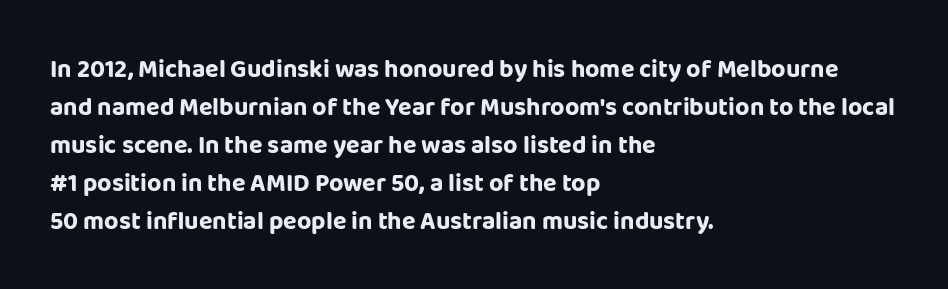
The image shows 25 px bold type, upright; set left-aligned, normal line spacing (1.52x), normal letter spacing, not underlined.
